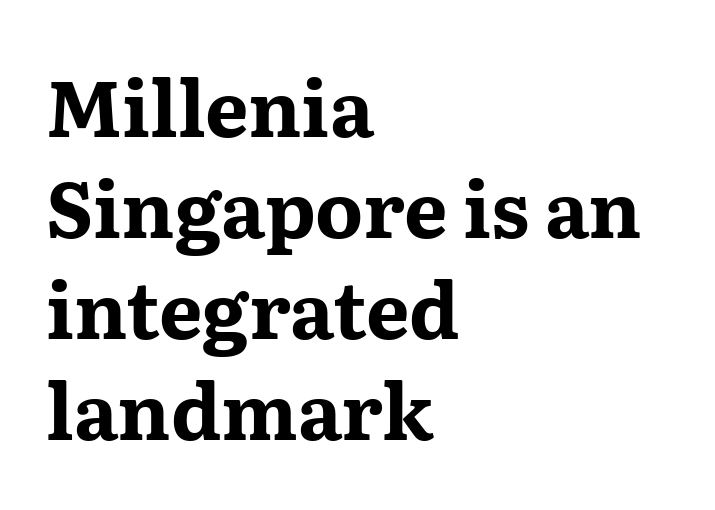
Q: Is the text bold? A: Yes.
Q: Is the text italic (slanted)? A: No, it is upright.
Q: Is the typeface a serif or a sans-serif typeface? A: Serif.
Q: Is the text underlined? A: No.
Q: How is the paragraph aligned? A: Left-aligned.
Q: Is the spacing between letters normal or unusually wide? A: Normal.
Q: Is the spacing between lines tight, normal or loose? A: Normal.
Q: Width (condensed, normal, or wide)? A: Wide.
Q: Stroke contrast? A: Medium.
Q: x-height? A: Medium.
Q: Monospaced? A: No.
